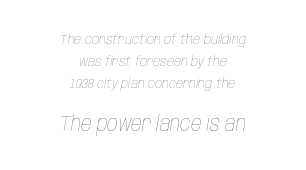
Q: Is the text bold? A: No.
Q: Is the text italic (slanted)? A: Yes, it leans right by about 10 degrees.
Q: Is the text underlined? A: No.
Q: How is the paragraph aligned? A: Centered.
Q: Is the spacing between letters normal or unusually wide? A: Normal.
Q: Is the spacing between lines tight, normal or loose? A: Normal.
Q: Which block of text is set in a larger size, the first (top) or the second (bottom)? A: The second (bottom) one.
